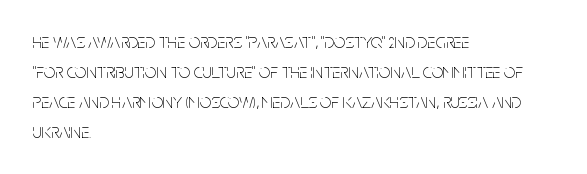
The image shows 20 px text type, upright; set left-aligned, normal line spacing (1.5x), normal letter spacing, not underlined.
